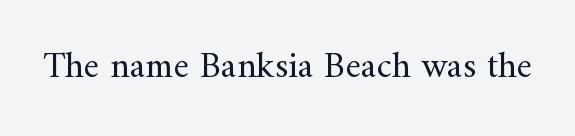
The image shows 37 px regular-weight serif type, upright; set normal letter spacing, not underlined; medium stroke contrast and a small x-height.
